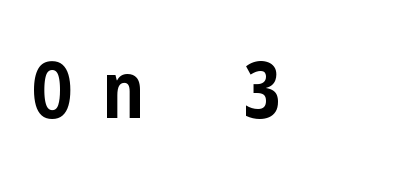
Q: Is the text bold? A: Yes.
Q: Is the text italic (slanted)? A: No, it is upright.
Q: Is the typeface a serif or a sans-serif typeface? A: Sans-serif.
Q: Is the text underlined? A: No.
Q: How is the paragraph aligned? A: Left-aligned.
Q: Is the spacing between letters normal or unusually wide? A: Unusually wide.
Q: Width (condensed, normal, or wide)? A: Condensed.
Q: Stroke contrast? A: Low.
Q: x-height? A: Medium.
